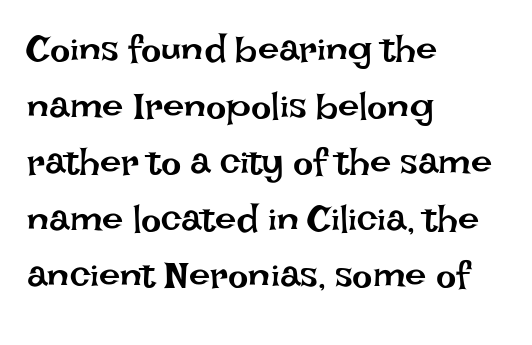
This rendering features lettering with no underline. These lines keep a tight, regular rhythm from letter to letter. Nope, not italic — everything's standing straight. The letters look calm and open, with moderate or lighter stems. The designer left line spacing at the default. Leftover space on each line is placed entirely after the last word.
